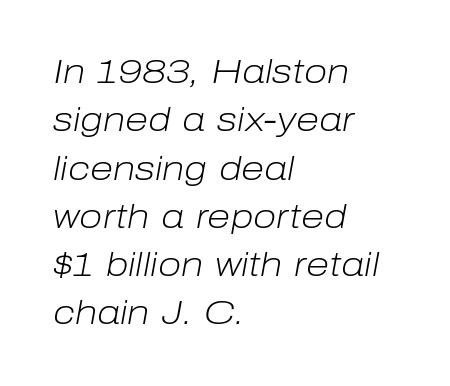
{"italic": "yes", "lean": "right", "slant_degrees": 10, "bold": "no", "weight": "light", "width": "normal", "stroke_contrast": "low", "x_height": "medium", "monospaced": "no", "underline": "no", "align": "left", "line_spacing": "normal", "line_spacing_ratio": 1.42, "letter_spacing": "normal", "letter_spacing_em": 0.0, "glyph_px": 34}
